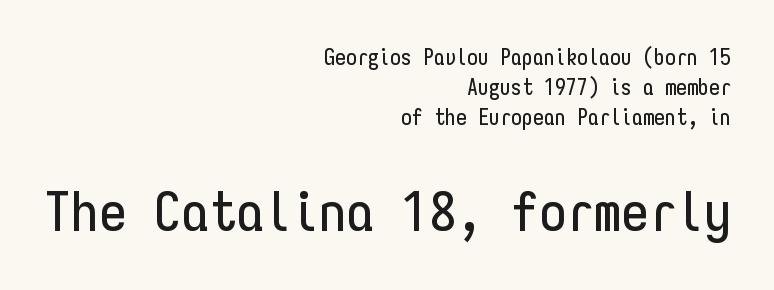
The image shows 55 px condensed sans-serif type, upright, monospaced; set right-aligned, normal line spacing (1.36x), normal letter spacing, not underlined; the second (bottom) block is 2.5x larger; low stroke contrast and a medium x-height.
